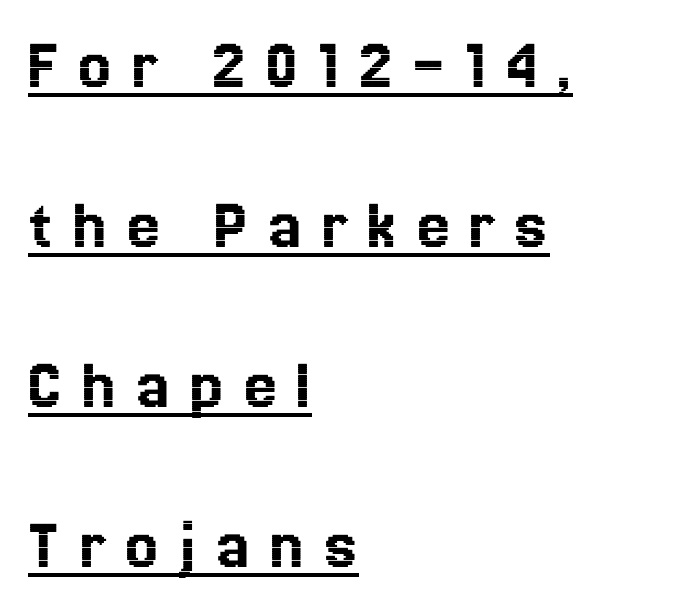
The image shows 74 px text type, upright; set left-aligned, loose line spacing (2.16x), unusually wide letter spacing (+0.26 em), underlined; a medium x-height.
